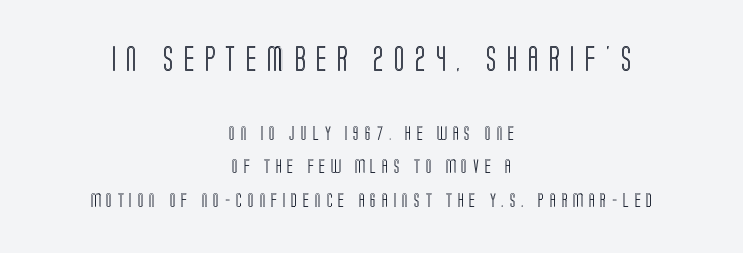
Which of the two is more prominent by size? The first, at the top. Short and long lines alike share a common midpoint. The type sits square on the baseline with zero lean. The zone under the glyphs is completely vacant. Inter-character spacing is expanded well beyond the font's built-in metrics.
